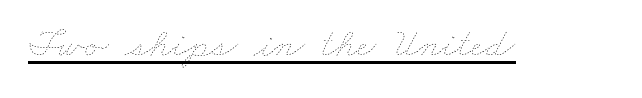
The sample's only ornament is a line tracing under the words. Look at the tracking — it's just the regular setting, nothing added. No chunkiness to these letters — they're not bold. You could not count columns in this text — the font is proportionally spaced.
